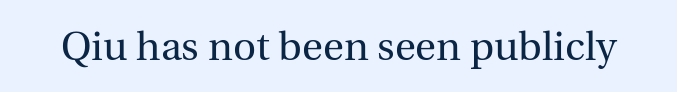
Q: Is the text bold? A: No.
Q: Is the text italic (slanted)? A: No, it is upright.
Q: Is the typeface a serif or a sans-serif typeface? A: Serif.
Q: Is the text underlined? A: No.
Q: Is the spacing between letters normal or unusually wide? A: Normal.
Q: Width (condensed, normal, or wide)? A: Normal.
Q: x-height? A: Medium.
Q: Monospaced? A: No.
